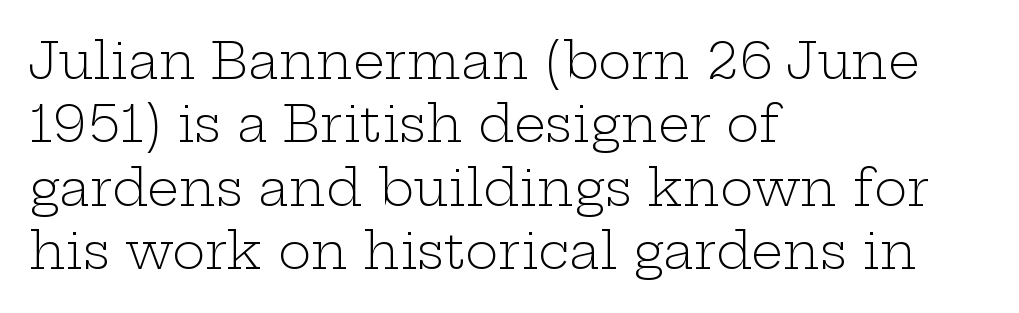
These lines are composed in type with serifs. In terms of letterspacing, this is plain default setting. Rendered with straight, roman letterforms. Descender tails drop into unmarked territory.
